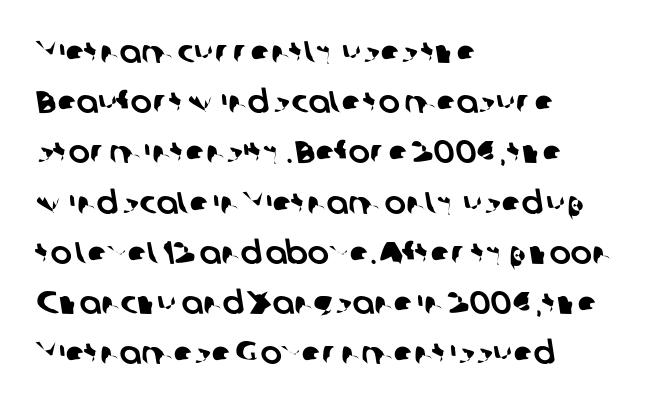
Glyph-to-glyph distance matches everyday printed text. One-word summary of the alignment: left. This rendering employs a face without finishing strokes, i.e., a sans-serif. This sample has the flowing, uneven cadence of proportional lettering. Just letters on the line, the space beneath them empty. How would I describe the line gaps? Plain and ordinary.
